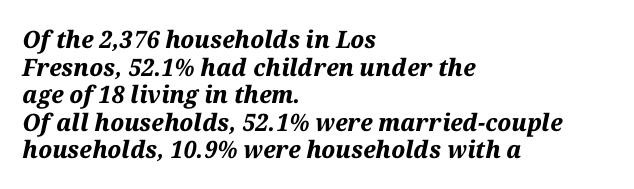
The image shows 24 px bold type, italic (leaning right); set left-aligned, tight line spacing (1.15x), normal letter spacing, not underlined.
